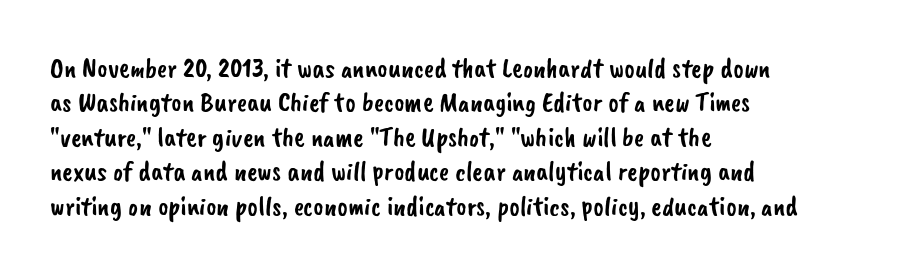
The lines in this sample share a left origin and differ only in where they stop. Tracking here is standard; glyphs follow each other at the usual distance. The zone under the glyphs is completely vacant. The glyphs in this specimen are sans serif. Proportional: the letters do not fall into vertical columns.
